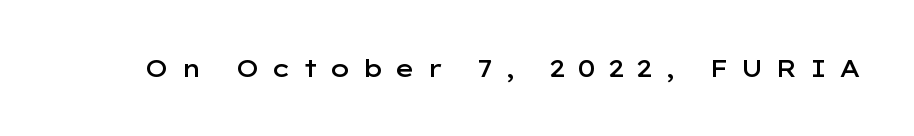
{"italic": "no", "bold": "semi", "underline": "no", "letter_spacing": "wide", "letter_spacing_em": 0.48, "glyph_px": 24}
